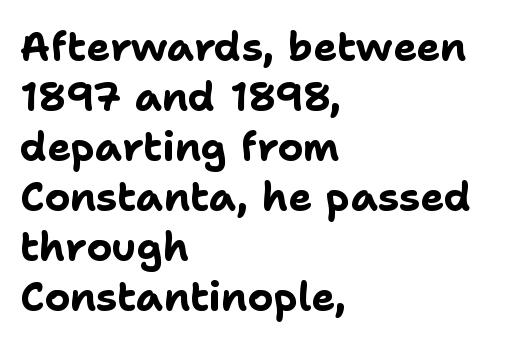
{"serif": "no", "italic": "no", "bold": "yes", "weight": "bold", "width": "normal", "stroke_contrast": "low", "x_height": "medium", "monospaced": "no", "underline": "no", "align": "left", "line_spacing": "normal", "line_spacing_ratio": 1.25, "letter_spacing": "normal", "letter_spacing_em": 0.0, "glyph_px": 40}
